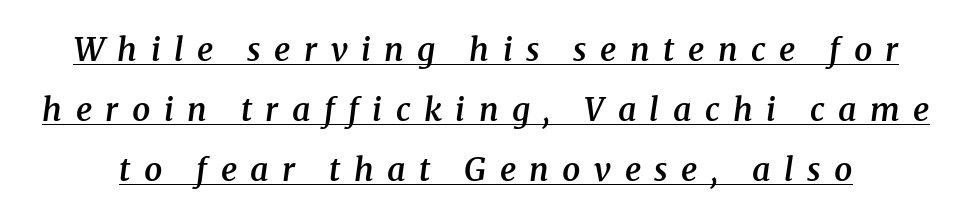
If you drew a line through each stem, it would be angled. Typographic density is moderately raised because the face is semibold. Character widths vary here, with narrow letters taking less room than wide ones. I'd call this a serif setting — the letters wear small feet. This sample carries an underscore along the baseline area. Honestly, the letter spacing is so wide it's the main thing you notice.
